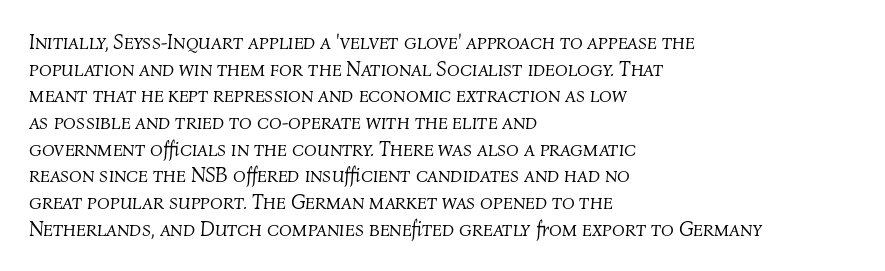
The image shows 21 px text type, italic (leaning right); set left-aligned, normal line spacing (1.27x), normal letter spacing, not underlined.
